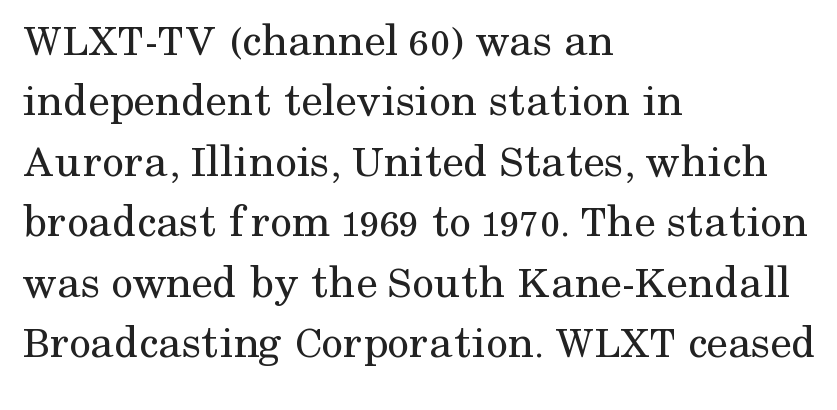
Spacing verdict: proportional, widths tailored to each character. The letters stand upright; this is a roman face. The designer went with a serif here, giving each stem small feet. Horizontally, the lines are justified to the leading edge only.
